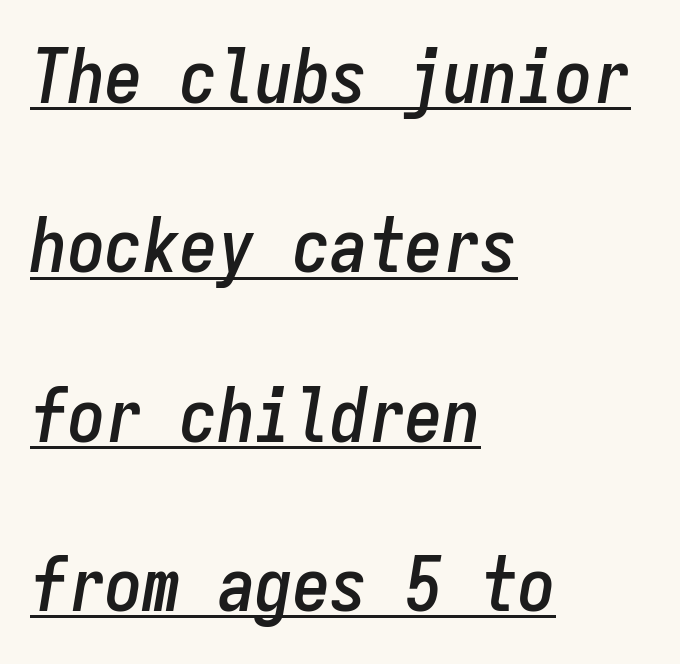
The image shows 75 px condensed type, italic (leaning right), monospaced; set left-aligned, loose line spacing (2.26x), normal letter spacing, underlined; low stroke contrast and a medium x-height.
